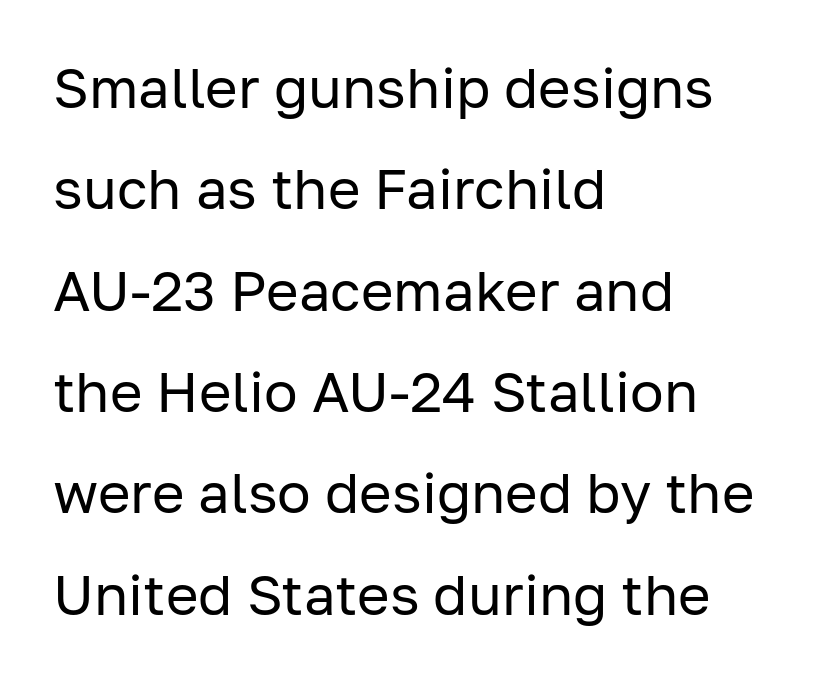
{"serif": "no", "italic": "no", "bold": "no", "weight": "regular", "width": "normal", "stroke_contrast": "low", "x_height": "medium", "monospaced": "no", "underline": "no", "align": "left", "line_spacing_ratio": 1.81, "letter_spacing": "normal", "letter_spacing_em": 0.0, "glyph_px": 56}
